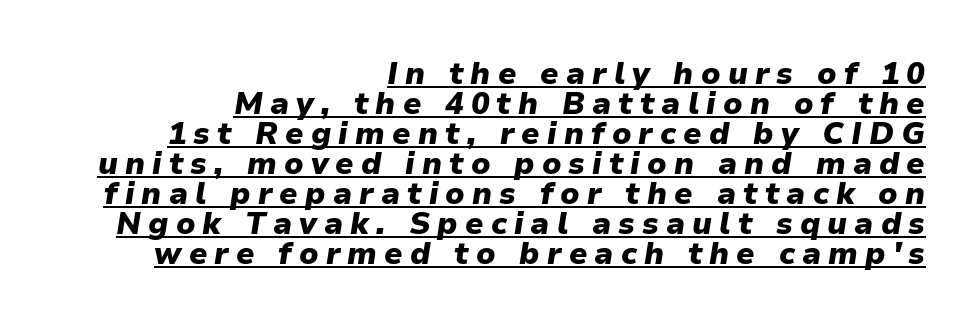
{"italic": "yes", "lean": "right", "slant_degrees": 9, "bold": "yes", "weight": "heavy", "width": "normal", "stroke_contrast": "low", "x_height": "medium", "monospaced": "no", "underline": "yes", "align": "right", "line_spacing": "tight", "line_spacing_ratio": 0.97, "letter_spacing": "wide", "letter_spacing_em": 0.23, "glyph_px": 31}
